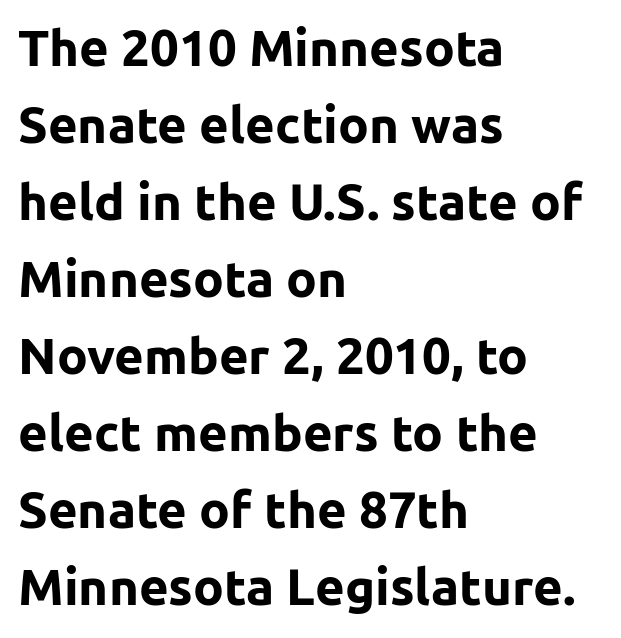
{"serif": "no", "italic": "no", "bold": "yes", "weight": "bold", "width": "normal", "stroke_contrast": "low", "x_height": "medium", "monospaced": "no", "underline": "no", "align": "left", "line_spacing": "normal", "line_spacing_ratio": 1.51, "letter_spacing": "normal", "letter_spacing_em": 0.0, "glyph_px": 51}
